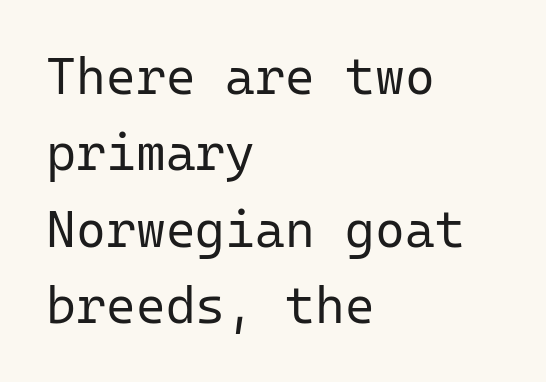
Q: Is the text bold? A: No.
Q: Is the text italic (slanted)? A: No, it is upright.
Q: Is the typeface a serif or a sans-serif typeface? A: Sans-serif.
Q: Is the text underlined? A: No.
Q: How is the paragraph aligned? A: Left-aligned.
Q: Is the spacing between letters normal or unusually wide? A: Normal.
Q: Is the spacing between lines tight, normal or loose? A: Normal.
Q: Width (condensed, normal, or wide)? A: Normal.
Q: Stroke contrast? A: Low.
Q: x-height? A: Medium.
Q: Monospaced? A: Yes.
